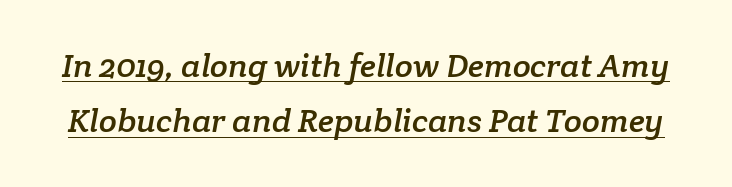
Reading down the column, the eye jumps a familiar distance to each next line. The face used here is seriffed, in the tradition of book romans. The passage shown is typed in a proportional face where columns would drift. Check the space under the baseline: a stroke is drawn there. Look at the tracking — it's just the regular setting, nothing added.
